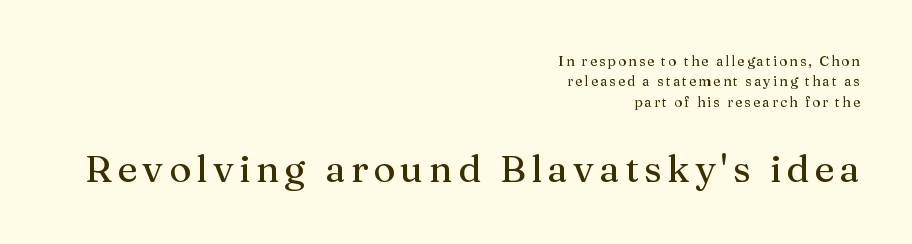
Is this a fixed-width face? No — the glyphs have proportional, varying widths. One-word summary of the alignment: right. Designer's note — italics off, roman on. Descenders hang freely into open space. This sample uses a serif face. A student would notice the bottom passage is typeset larger than what precedes it.
